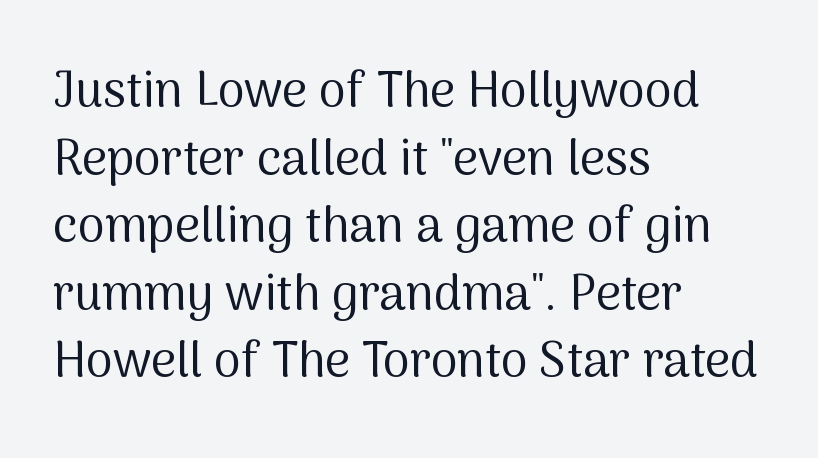
Q: Is the text bold? A: No.
Q: Is the text italic (slanted)? A: No, it is upright.
Q: Is the typeface a serif or a sans-serif typeface? A: Sans-serif.
Q: Is the text underlined? A: No.
Q: How is the paragraph aligned? A: Left-aligned.
Q: Is the spacing between letters normal or unusually wide? A: Normal.
Q: Is the spacing between lines tight, normal or loose? A: Normal.
Q: Width (condensed, normal, or wide)? A: Normal.
Q: Stroke contrast? A: Medium.
Q: x-height? A: Medium.
Q: Monospaced? A: No.
